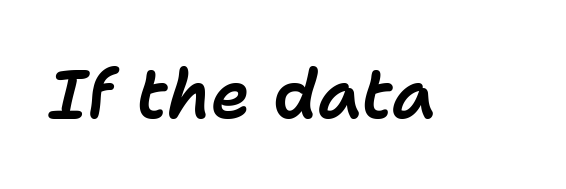
The image shows 67 px text type, italic (leaning right); set normal letter spacing, not underlined; low stroke contrast and a medium x-height.
